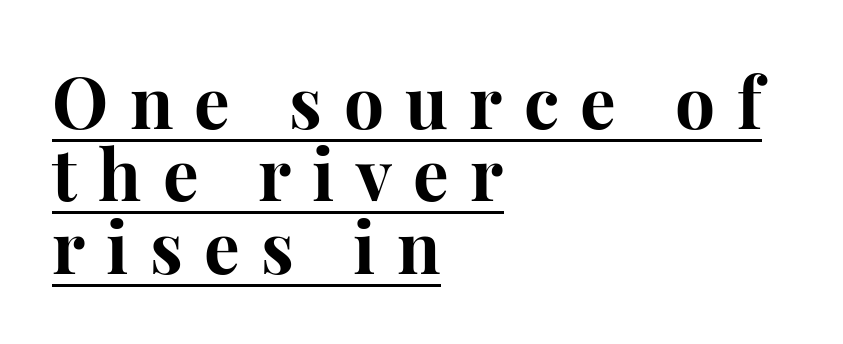
Q: Is the text bold? A: Yes.
Q: Is the text italic (slanted)? A: No, it is upright.
Q: Is the typeface a serif or a sans-serif typeface? A: Serif.
Q: Is the text underlined? A: Yes.
Q: How is the paragraph aligned? A: Left-aligned.
Q: Is the spacing between letters normal or unusually wide? A: Unusually wide.
Q: Is the spacing between lines tight, normal or loose? A: Tight.
Q: Width (condensed, normal, or wide)? A: Normal.
Q: Stroke contrast? A: High.
Q: x-height? A: Medium.
Q: Monospaced? A: No.
